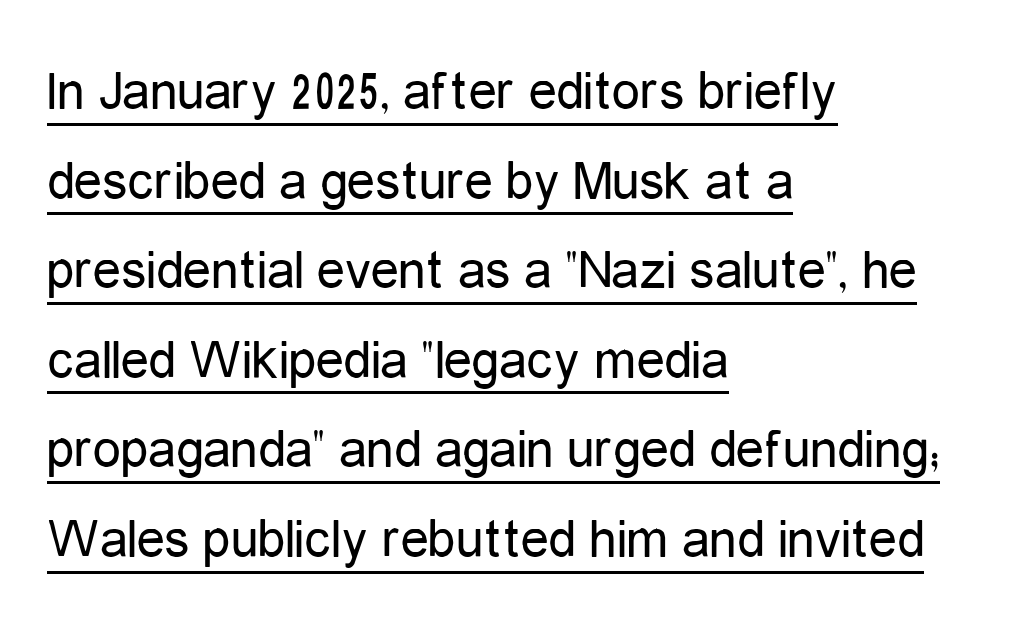
The image shows 56 px regular-weight, condensed sans-serif type, upright; set left-aligned, normal line spacing (1.6x), normal letter spacing, underlined; low stroke contrast and a medium x-height.
